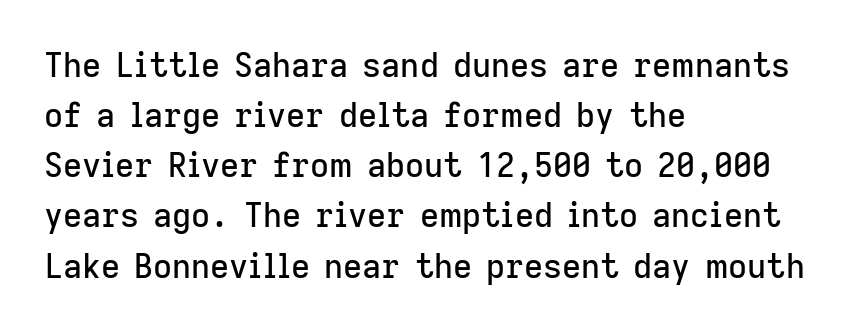
Q: Is the text italic (slanted)? A: No, it is upright.
Q: Is the typeface a serif or a sans-serif typeface? A: Sans-serif.
Q: Is the text underlined? A: No.
Q: How is the paragraph aligned? A: Left-aligned.
Q: Is the spacing between letters normal or unusually wide? A: Normal.
Q: Is the spacing between lines tight, normal or loose? A: Normal.
Q: Width (condensed, normal, or wide)? A: Normal.
Q: Stroke contrast? A: Low.
Q: x-height? A: Medium.
Q: Monospaced? A: No.
